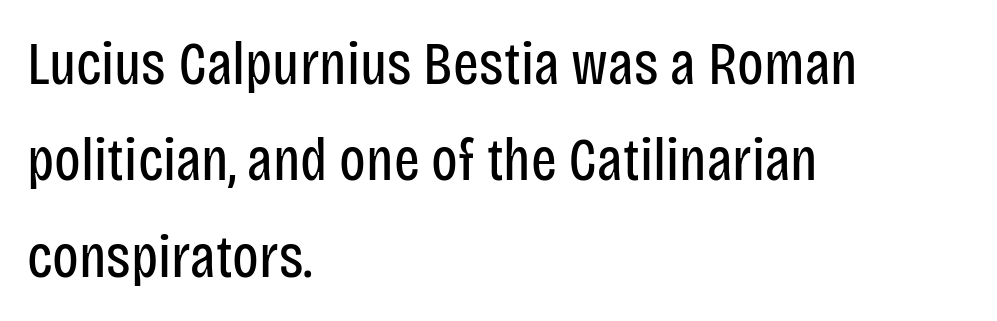
These lines sit exactly where default settings would place them. All the whitespace from short lines collects on the right. You could call the tracking neutral — neither tight nor loose. Italic? Not at all — the glyphs are vertical.
